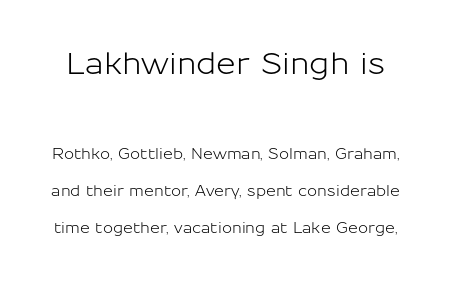
{"serif": "no", "italic": "no", "width": "normal", "stroke_contrast": "low", "x_height": "medium", "monospaced": "no", "underline": "no", "line_spacing": "loose", "line_spacing_ratio": 2.45, "letter_spacing": "normal", "letter_spacing_em": 0.0, "larger_block": "first", "size_ratio": 2.0, "glyph_px": 30}
